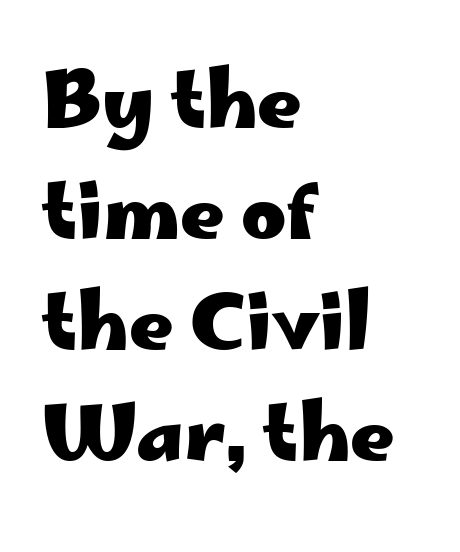
{"serif": "no", "italic": "no", "bold": "yes", "weight": "heavy", "width": "wide", "stroke_contrast": "low", "x_height": "small", "monospaced": "no", "underline": "no", "align": "left", "line_spacing": "normal", "line_spacing_ratio": 1.44, "letter_spacing": "normal", "letter_spacing_em": 0.0, "glyph_px": 77}
